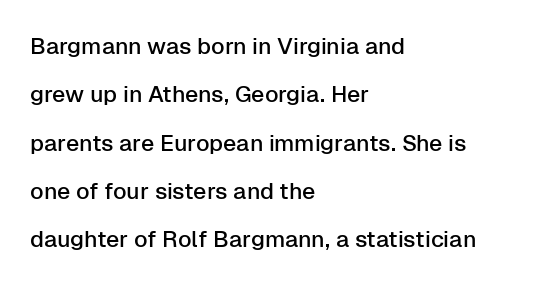
This sample trades compactness for vertical openness between lines. These lines keep a tight, regular rhythm from letter to letter. Anything drawn beneath the words? Only blank space. This sample is left-justified, so line endings fall wherever the words run out. Nope, not italic — everything's standing straight.
